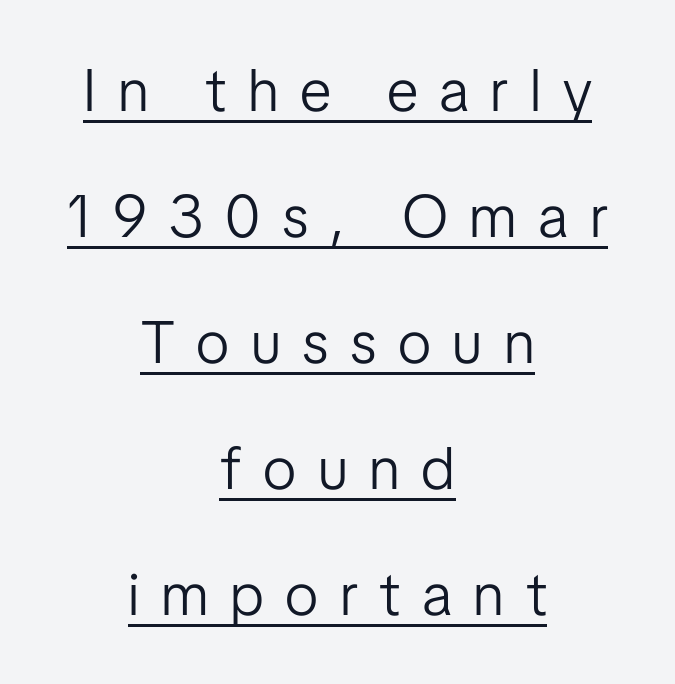
Characters remain perfectly vertical along every line. This sample trades compactness for vertical openness between lines. The cut favours lightness, reaching ordinary text weight at its darkest. The passage shown is typed in a proportional face where columns would drift.
